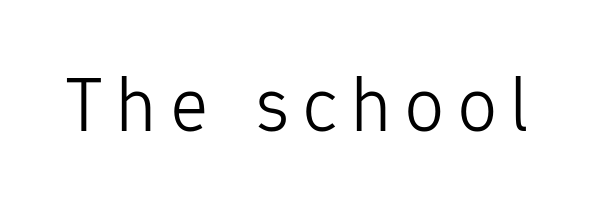
The image shows 78 px light sans-serif type, upright; set not underlined; low stroke contrast and a medium x-height.
